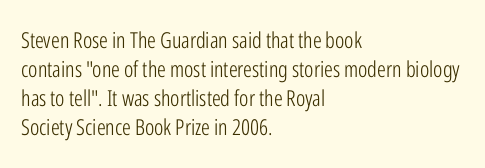
Tall strokes in this sample are plumb rather than angled. The passage shown has conventional tracking throughout. Every row of glyphs begins at an identical x-position on the left. A normal amount of white space separates one row of letters from the next. Type without underlining.
